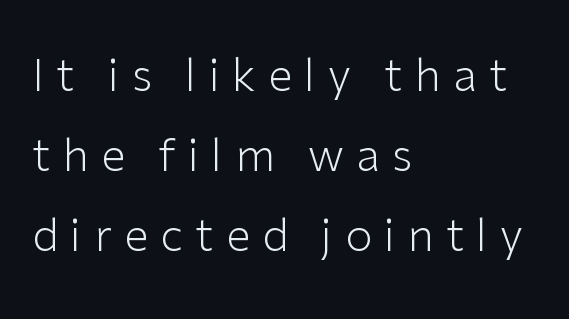
Q: Is the text bold? A: No.
Q: Is the text italic (slanted)? A: No, it is upright.
Q: Is the typeface a serif or a sans-serif typeface? A: Sans-serif.
Q: Is the text underlined? A: No.
Q: How is the paragraph aligned? A: Left-aligned.
Q: Is the spacing between letters normal or unusually wide? A: Unusually wide.
Q: Width (condensed, normal, or wide)? A: Normal.
Q: Stroke contrast? A: Low.
Q: x-height? A: Medium.
Q: Monospaced? A: No.
